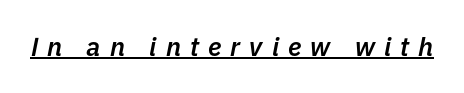
The image shows 26 px text type, italic (leaning right); set unusually wide letter spacing (+0.35 em), underlined.
